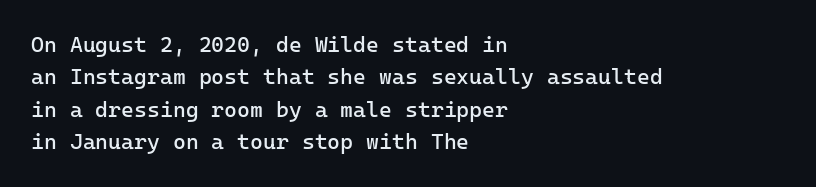
Q: Is the text bold? A: No.
Q: Is the text italic (slanted)? A: No, it is upright.
Q: Is the text underlined? A: No.
Q: How is the paragraph aligned? A: Left-aligned.
Q: Is the spacing between letters normal or unusually wide? A: Normal.
Q: Is the spacing between lines tight, normal or loose? A: Normal.
